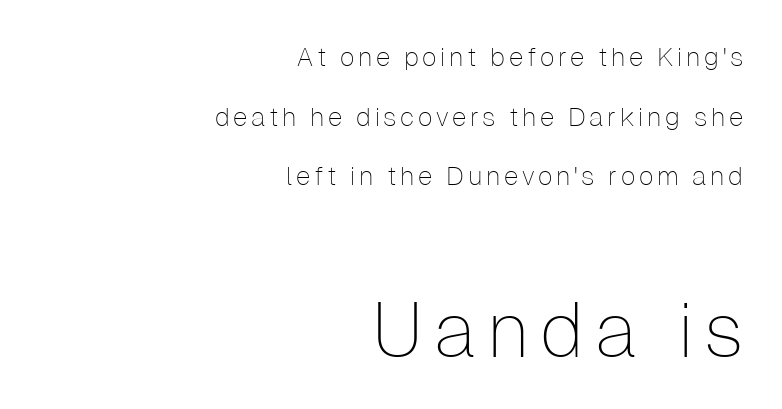
Q: Is the text bold? A: No.
Q: Is the text italic (slanted)? A: No, it is upright.
Q: Is the typeface a serif or a sans-serif typeface? A: Sans-serif.
Q: Is the text underlined? A: No.
Q: How is the paragraph aligned? A: Right-aligned.
Q: Is the spacing between lines tight, normal or loose? A: Loose.
Q: Which block of text is set in a larger size, the first (top) or the second (bottom)? A: The second (bottom) one.
Q: Width (condensed, normal, or wide)? A: Normal.
Q: Stroke contrast? A: Low.
Q: x-height? A: Medium.
Q: Monospaced? A: No.
